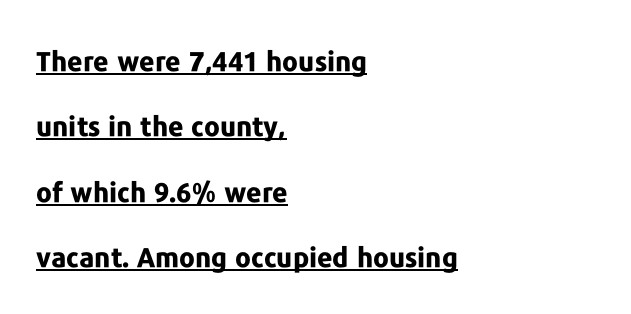
{"italic": "no", "bold": "yes", "underline": "yes", "align": "left", "line_spacing": "loose", "line_spacing_ratio": 2.42, "letter_spacing": "normal", "letter_spacing_em": 0.0, "glyph_px": 27}
